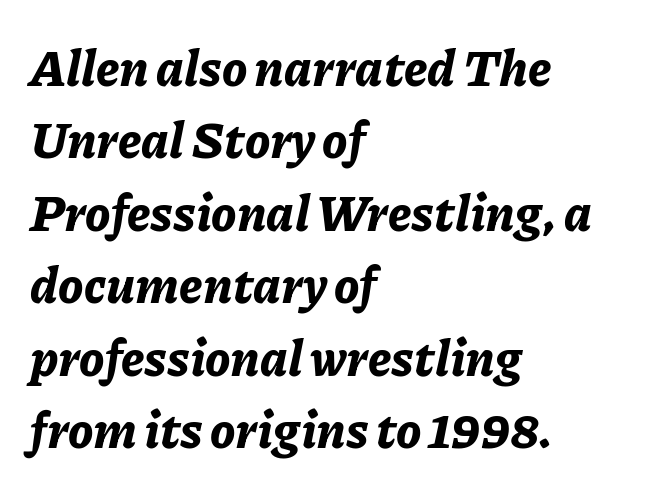
{"italic": "yes", "lean": "right", "slant_degrees": 11, "bold": "yes", "weight": "bold", "width": "normal", "stroke_contrast": "low", "x_height": "medium", "monospaced": "no", "underline": "no", "align": "left", "line_spacing": "normal", "line_spacing_ratio": 1.45, "letter_spacing": "normal", "letter_spacing_em": 0.0, "glyph_px": 50}
